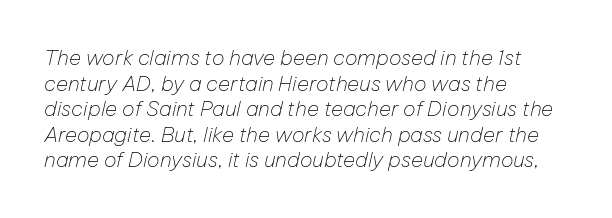
The image shows 21 px text type, italic (leaning right); set left-aligned, line spacing 1.22x, normal letter spacing, not underlined.
